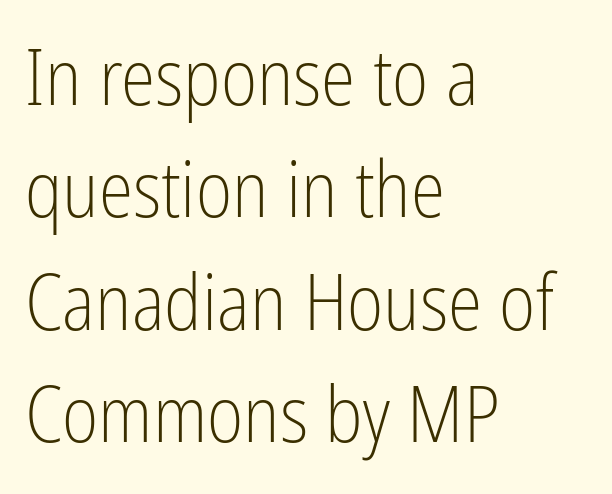
Q: Is the text bold? A: No.
Q: Is the text italic (slanted)? A: No, it is upright.
Q: Is the typeface a serif or a sans-serif typeface? A: Sans-serif.
Q: Is the text underlined? A: No.
Q: How is the paragraph aligned? A: Left-aligned.
Q: Is the spacing between letters normal or unusually wide? A: Normal.
Q: Is the spacing between lines tight, normal or loose? A: Normal.
Q: Width (condensed, normal, or wide)? A: Condensed.
Q: Stroke contrast? A: Low.
Q: x-height? A: Medium.
Q: Monospaced? A: No.
